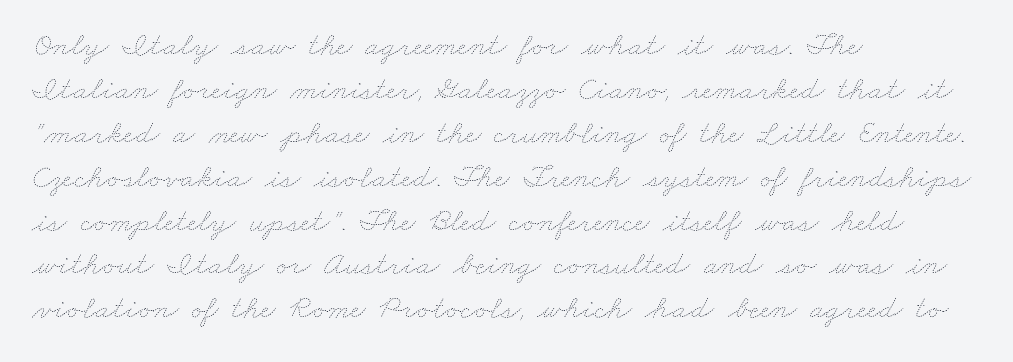
Q: Is the text bold? A: No.
Q: Is the text underlined? A: No.
Q: How is the paragraph aligned? A: Left-aligned.
Q: Is the spacing between letters normal or unusually wide? A: Normal.
Q: Is the spacing between lines tight, normal or loose? A: Normal.
Q: Width (condensed, normal, or wide)? A: Wide.
Q: Stroke contrast? A: Low.
Q: x-height? A: Small.
Q: Monospaced? A: No.
